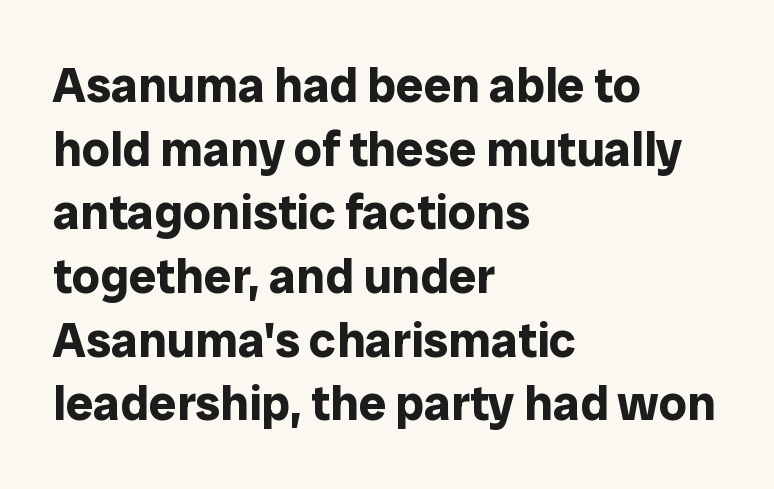
Q: Is the text bold? A: Yes.
Q: Is the text italic (slanted)? A: No, it is upright.
Q: Is the typeface a serif or a sans-serif typeface? A: Sans-serif.
Q: Is the text underlined? A: No.
Q: How is the paragraph aligned? A: Left-aligned.
Q: Is the spacing between letters normal or unusually wide? A: Normal.
Q: Is the spacing between lines tight, normal or loose? A: Normal.
Q: Width (condensed, normal, or wide)? A: Normal.
Q: Stroke contrast? A: Low.
Q: x-height? A: Medium.
Q: Monospaced? A: No.
